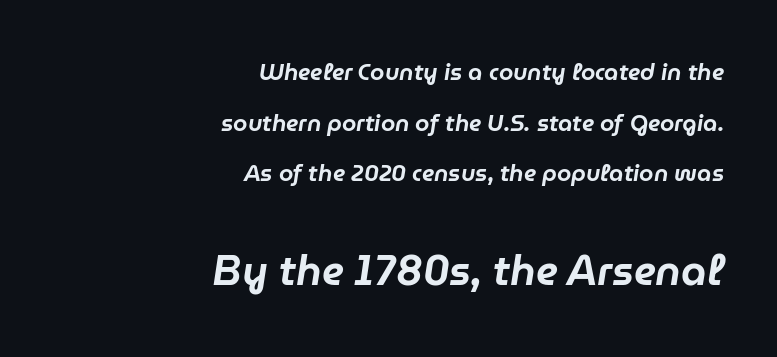
{"italic": "yes", "lean": "right", "slant_degrees": 9, "width": "normal", "stroke_contrast": "low", "x_height": "medium", "monospaced": "no", "underline": "no", "align": "right", "line_spacing": "loose", "line_spacing_ratio": 2.2, "letter_spacing": "normal", "letter_spacing_em": 0.0, "larger_block": "second", "size_ratio": 1.78, "glyph_px": 41}
